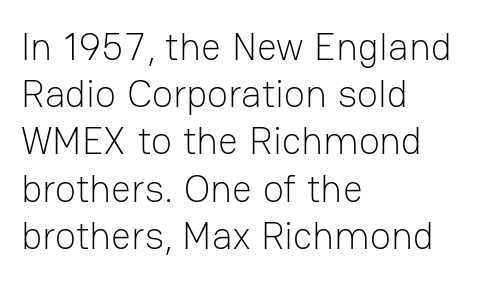
Quick note: not italic, upright. The text block is weighted toward the left margin, trailing off unevenly rightward. Compared with a typical body face, this is equally light or lighter still. There is no visible air inserted between adjacent glyphs. Letterform terminals end flat and unadorned throughout the passage. Underlining? Definitely not there.
